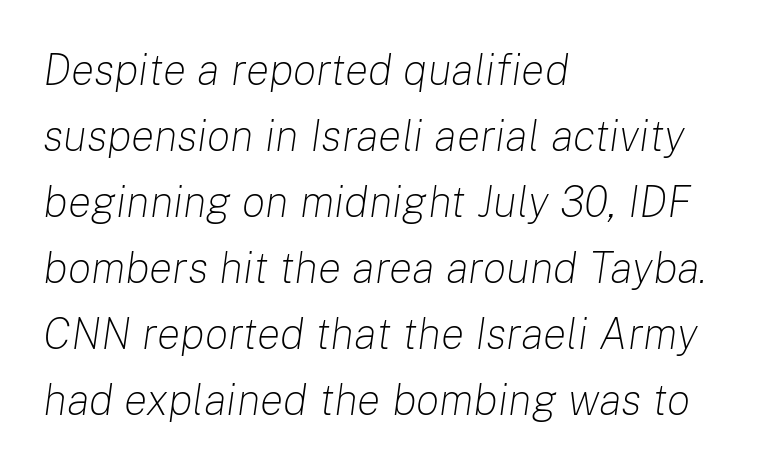
The image shows 44 px light type, italic (leaning right); set left-aligned, normal line spacing (1.5x), normal letter spacing, not underlined; low stroke contrast and a medium x-height.
